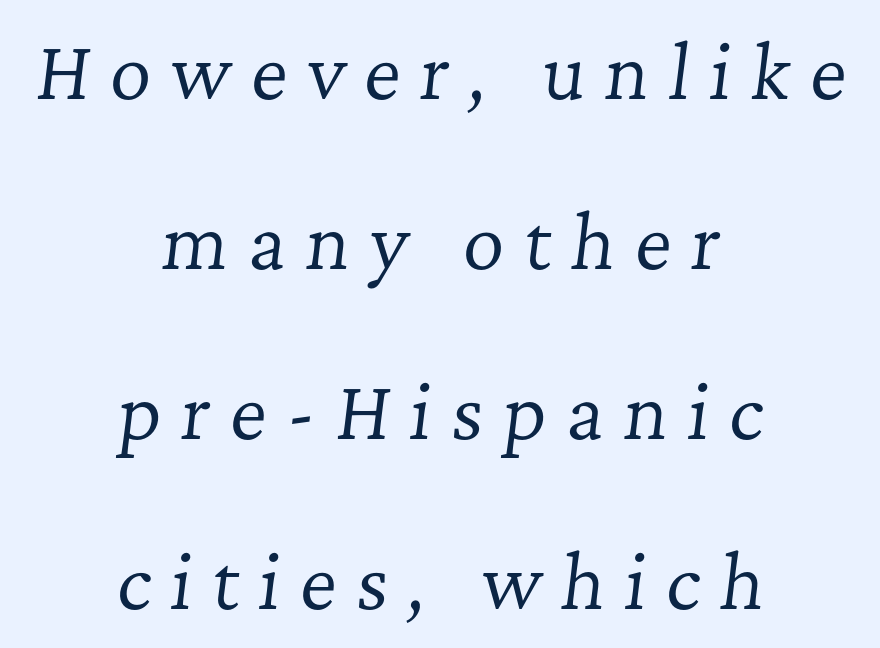
The line texture is sparse and dotted thanks to wide tracking. You can tell from the footed stems that serif type was used. Is the stroke heavy? The answer is a plain regular-or-lighter. Leading is clearly above the norm, producing a sparse column. Words float on clear page, feet unadorned.
